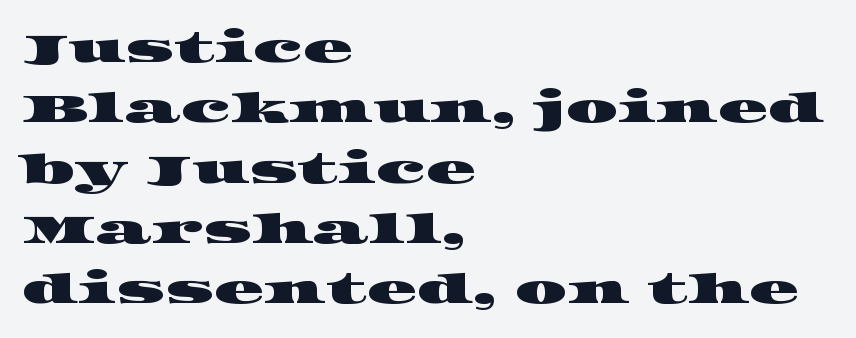
Q: Is the typeface a serif or a sans-serif typeface? A: Serif.
Q: Is the text underlined? A: No.
Q: How is the paragraph aligned? A: Left-aligned.
Q: Is the spacing between letters normal or unusually wide? A: Normal.
Q: Is the spacing between lines tight, normal or loose? A: Normal.
Q: Width (condensed, normal, or wide)? A: Wide.
Q: Stroke contrast? A: High.
Q: x-height? A: Large.
Q: Monospaced? A: No.
